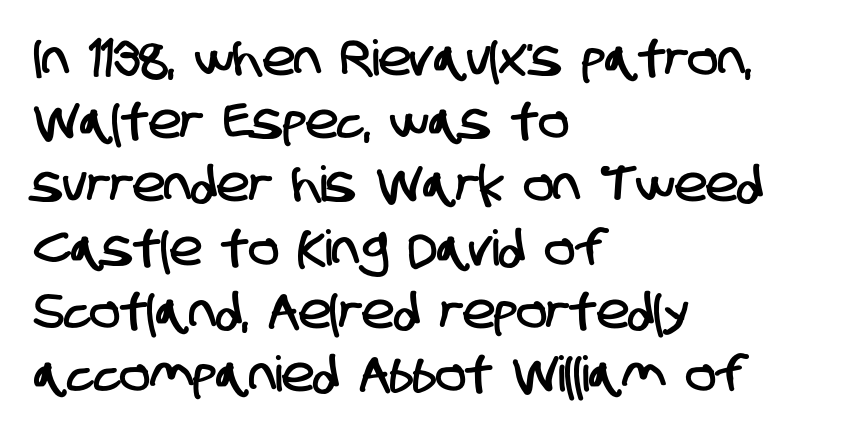
Every row of glyphs begins at an identical x-position on the left. Descenders are the only things crossing below the line. The rows are spaced the way most documents space them. A typesetter would label this face a sans.
